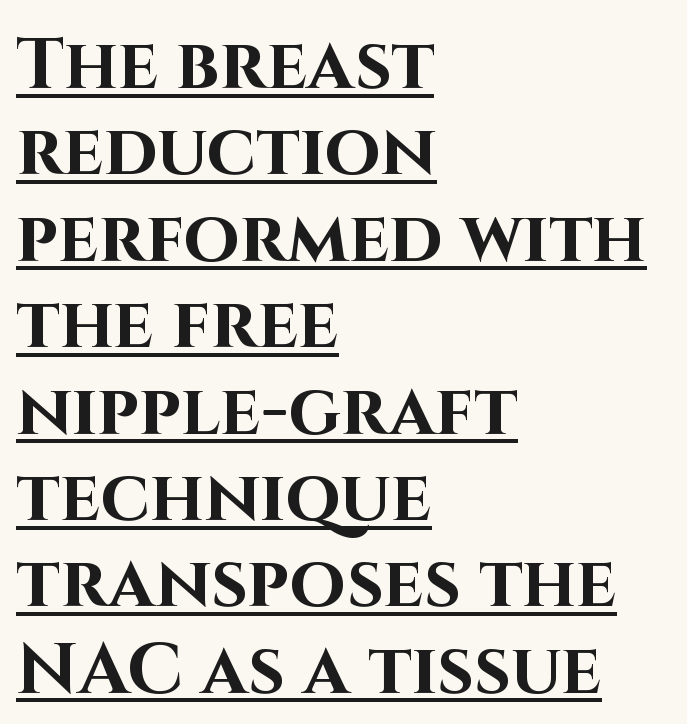
Q: Is the text bold? A: Yes.
Q: Is the text italic (slanted)? A: No, it is upright.
Q: Is the typeface a serif or a sans-serif typeface? A: Sans-serif.
Q: Is the text underlined? A: Yes.
Q: How is the paragraph aligned? A: Left-aligned.
Q: Is the spacing between letters normal or unusually wide? A: Normal.
Q: Width (condensed, normal, or wide)? A: Normal.
Q: Stroke contrast? A: High.
Q: x-height? A: Large.
Q: Monospaced? A: No.
